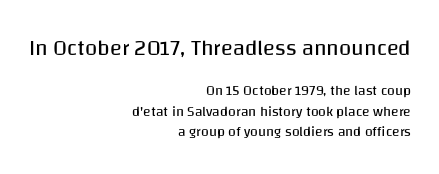
{"italic": "no", "bold": "no", "underline": "no", "align": "right", "line_spacing": "normal", "line_spacing_ratio": 1.45, "letter_spacing": "normal", "letter_spacing_em": 0.0, "larger_block": "first", "size_ratio": 1.57, "glyph_px": 22}
